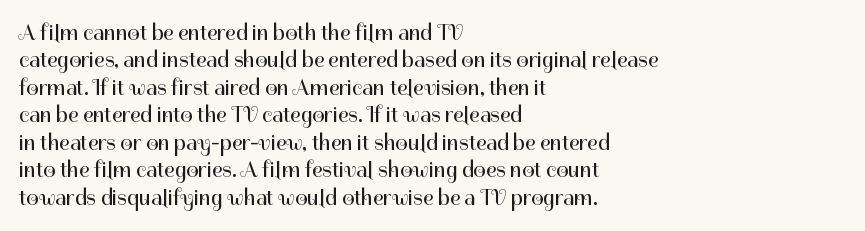
The image shows 22 px text type, upright; set left-aligned, normal line spacing (1.25x), normal letter spacing, not underlined.
